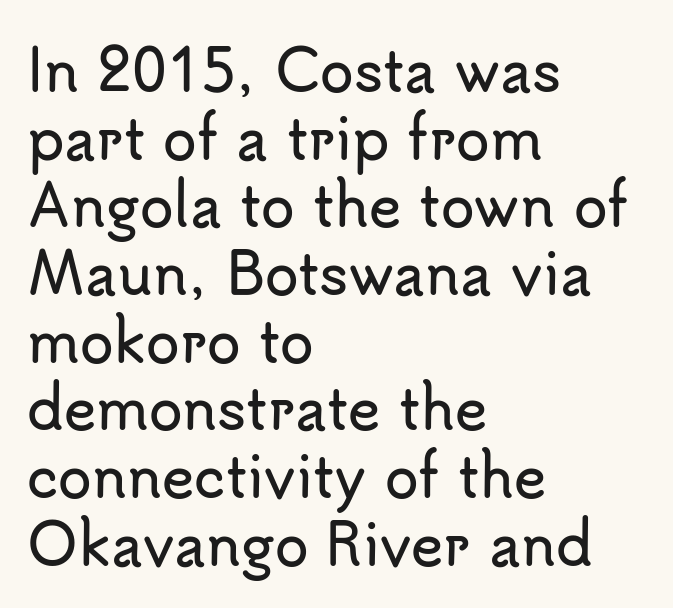
The image shows 55 px sans-serif type, upright; set left-aligned, line spacing 1.23x, normal letter spacing, not underlined; low stroke contrast and a small x-height.
